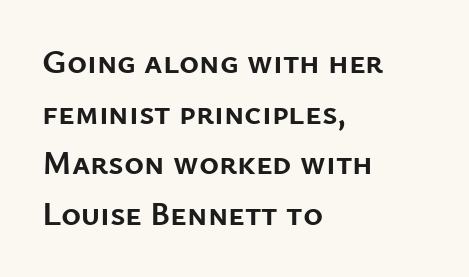
The image shows 34 px semibold sans-serif type, upright; set left-aligned, normal line spacing (1.49x), normal letter spacing, not underlined; low stroke contrast and a medium x-height.
